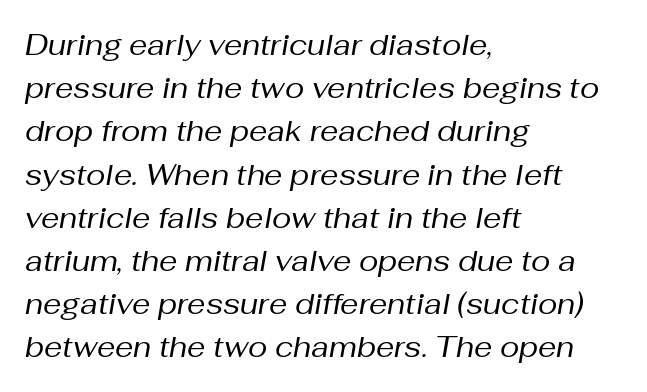
{"italic": "yes", "lean": "right", "slant_degrees": 10, "bold": "no", "weight": "regular", "width": "normal", "stroke_contrast": "medium", "x_height": "medium", "monospaced": "no", "underline": "no", "align": "left", "line_spacing": "normal", "line_spacing_ratio": 1.49, "letter_spacing": "normal", "letter_spacing_em": 0.0, "glyph_px": 29}
